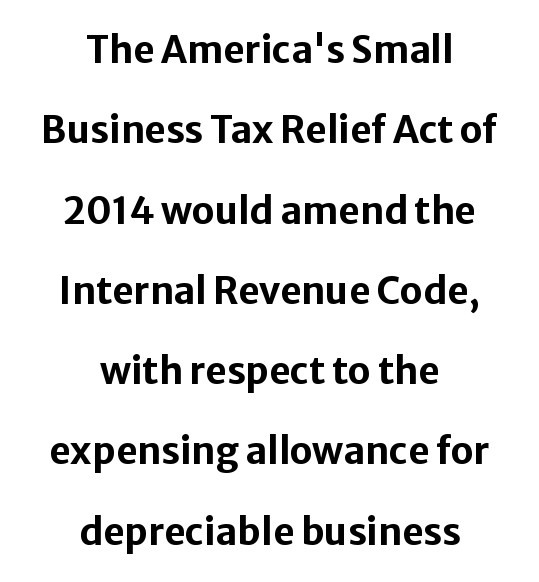
{"serif": "no", "italic": "no", "bold": "yes", "weight": "bold", "width": "normal", "stroke_contrast": "low", "x_height": "medium", "monospaced": "no", "underline": "no", "align": "center", "line_spacing": "loose", "line_spacing_ratio": 2.17, "letter_spacing": "normal", "letter_spacing_em": 0.0, "glyph_px": 37}
